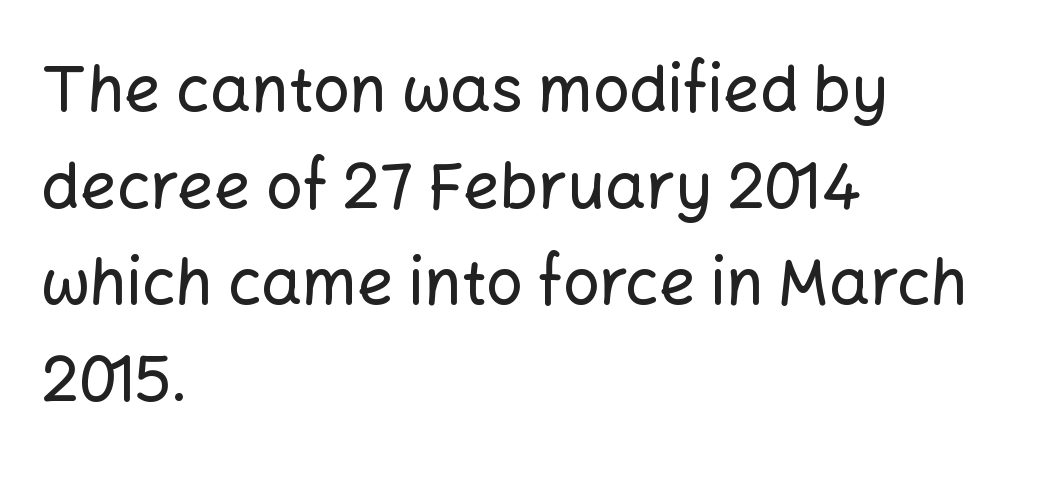
{"serif": "no", "italic": "no", "width": "normal", "stroke_contrast": "low", "x_height": "medium", "monospaced": "no", "underline": "no", "align": "left", "line_spacing": "normal", "line_spacing_ratio": 1.51, "letter_spacing": "normal", "letter_spacing_em": 0.0, "glyph_px": 64}
